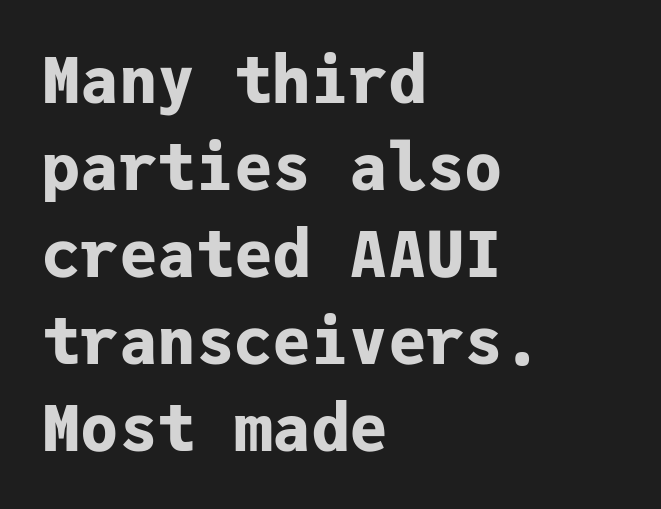
Q: Is the text bold? A: Yes.
Q: Is the text italic (slanted)? A: No, it is upright.
Q: Is the typeface a serif or a sans-serif typeface? A: Sans-serif.
Q: Is the text underlined? A: No.
Q: How is the paragraph aligned? A: Left-aligned.
Q: Is the spacing between letters normal or unusually wide? A: Normal.
Q: Is the spacing between lines tight, normal or loose? A: Normal.
Q: Width (condensed, normal, or wide)? A: Normal.
Q: Stroke contrast? A: Low.
Q: x-height? A: Medium.
Q: Monospaced? A: Yes.
